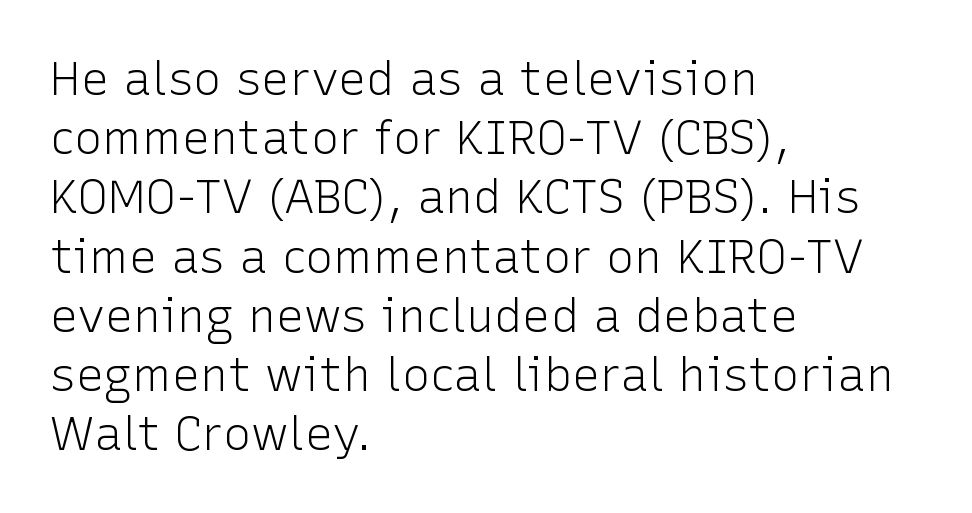
{"serif": "no", "italic": "no", "bold": "no", "weight": "light", "width": "normal", "stroke_contrast": "low", "x_height": "medium", "monospaced": "no", "underline": "no", "align": "left", "line_spacing": "normal", "line_spacing_ratio": 1.26, "letter_spacing": "normal", "letter_spacing_em": 0.0, "glyph_px": 47}
